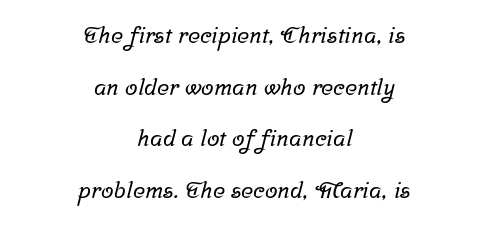
Q: Is the text underlined? A: No.
Q: How is the paragraph aligned? A: Centered.
Q: Is the spacing between letters normal or unusually wide? A: Normal.
Q: Is the spacing between lines tight, normal or loose? A: Loose.
